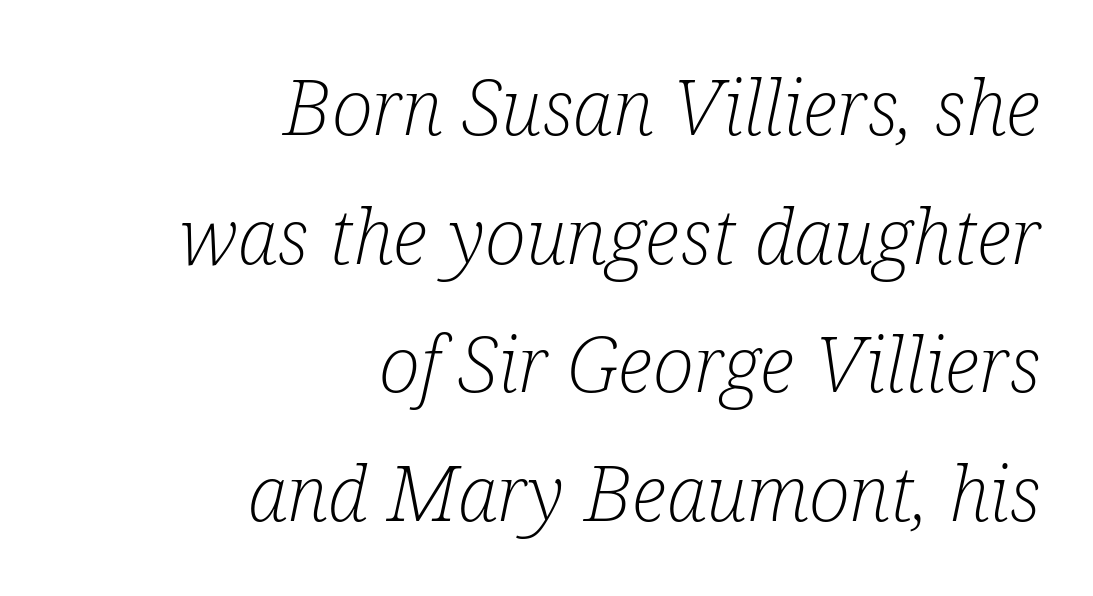
Q: Is the text bold? A: No.
Q: Is the text italic (slanted)? A: Yes, it leans right by about 12 degrees.
Q: Is the typeface a serif or a sans-serif typeface? A: Serif.
Q: Is the text underlined? A: No.
Q: How is the paragraph aligned? A: Right-aligned.
Q: Is the spacing between letters normal or unusually wide? A: Normal.
Q: Is the spacing between lines tight, normal or loose? A: Normal.
Q: Width (condensed, normal, or wide)? A: Condensed.
Q: Stroke contrast? A: Low.
Q: x-height? A: Medium.
Q: Monospaced? A: No.
